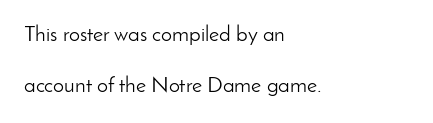
Reading down the column, the eye jumps a long way to each next line. Designer's note — italics off, roman on. Nothing unusual about the tracking: characters are spaced as the font intends. Weight class: somewhere from thin through regular.
